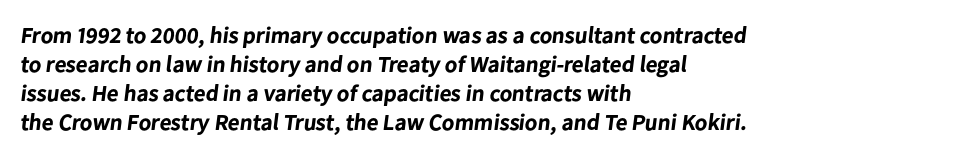
Descenders hang freely into open space. This block has exactly the height ordinary leading produces. Students, note that the glyphs here touch the page at normal intervals. I'd describe the lettering as bold — thick and assertive.
